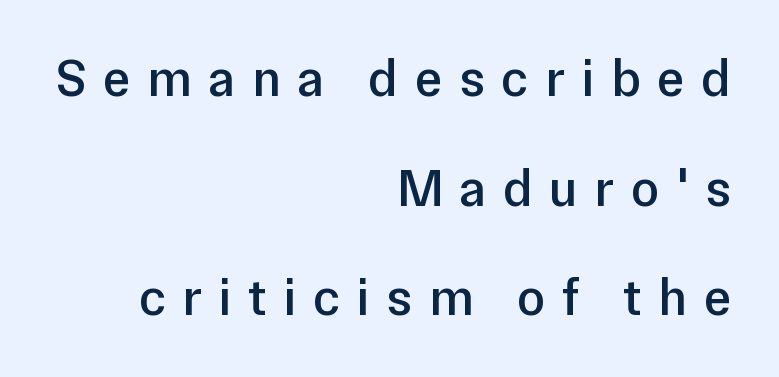
The image shows 52 px semibold sans-serif type, upright; set right-aligned, loose line spacing (2.11x), unusually wide letter spacing (+0.32 em), not underlined; low stroke contrast and a medium x-height.
